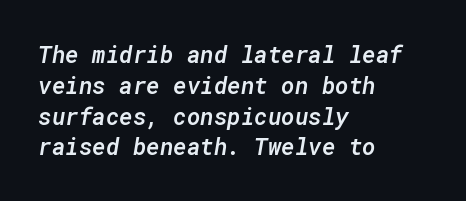
{"italic": "yes", "lean": "right", "slant_degrees": 10, "bold": "semi", "underline": "no", "align": "left", "line_spacing": "normal", "line_spacing_ratio": 1.34, "letter_spacing": "normal", "letter_spacing_em": 0.0, "glyph_px": 23}
